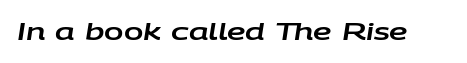
The image shows 23 px text type, italic (leaning right); set normal letter spacing, not underlined.
